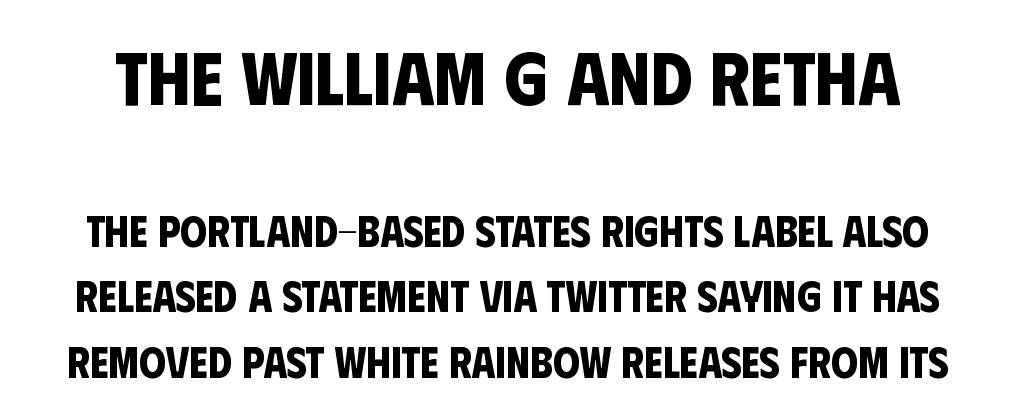
{"serif": "no", "bold": "yes", "weight": "bold", "width": "condensed", "stroke_contrast": "low", "x_height": "large", "monospaced": "no", "underline": "no", "line_spacing": "normal", "line_spacing_ratio": 1.52, "letter_spacing": "normal", "letter_spacing_em": 0.0, "larger_block": "first", "size_ratio": 1.74, "glyph_px": 75}
